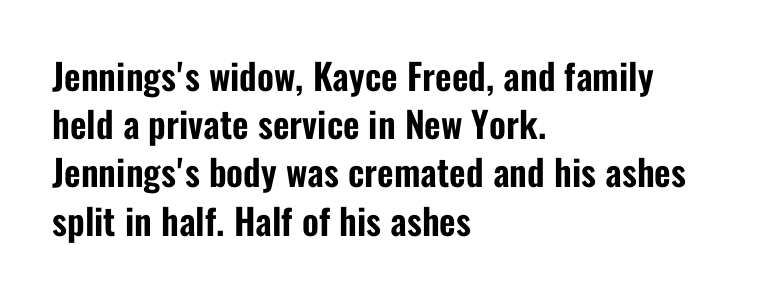
Q: Is the text italic (slanted)? A: No, it is upright.
Q: Is the typeface a serif or a sans-serif typeface? A: Sans-serif.
Q: Is the text underlined? A: No.
Q: How is the paragraph aligned? A: Left-aligned.
Q: Is the spacing between letters normal or unusually wide? A: Normal.
Q: Is the spacing between lines tight, normal or loose? A: Normal.
Q: Width (condensed, normal, or wide)? A: Condensed.
Q: Stroke contrast? A: Low.
Q: x-height? A: Medium.
Q: Monospaced? A: No.
